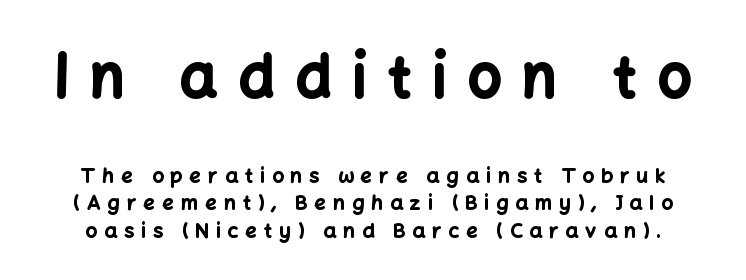
{"serif": "no", "italic": "no", "bold": "yes", "weight": "bold", "width": "normal", "stroke_contrast": "low", "x_height": "medium", "monospaced": "no", "underline": "no", "line_spacing": "normal", "line_spacing_ratio": 1.38, "letter_spacing": "wide", "letter_spacing_em": 0.36, "larger_block": "first", "size_ratio": 2.95, "glyph_px": 59}
